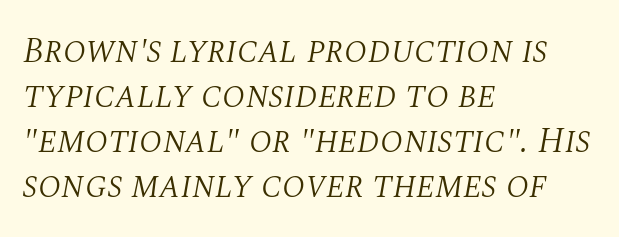
Q: Is the text bold? A: No.
Q: Is the text italic (slanted)? A: Yes, it leans right by about 10 degrees.
Q: Is the typeface a serif or a sans-serif typeface? A: Serif.
Q: Is the text underlined? A: No.
Q: How is the paragraph aligned? A: Left-aligned.
Q: Is the spacing between letters normal or unusually wide? A: Normal.
Q: Is the spacing between lines tight, normal or loose? A: Normal.
Q: Width (condensed, normal, or wide)? A: Normal.
Q: Stroke contrast? A: Medium.
Q: x-height? A: Large.
Q: Monospaced? A: No.
